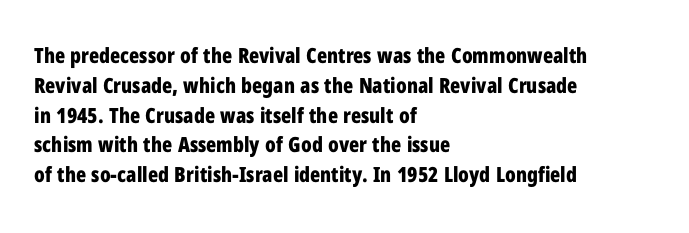
A bare baseline throughout the passage. Heavy-handed strokes throughout: this text is bold. Style check: upright. The setting favours the left margin, as ordinary paragraphs usually do. How are the letters spaced? Ordinarily, with no added tracking.
